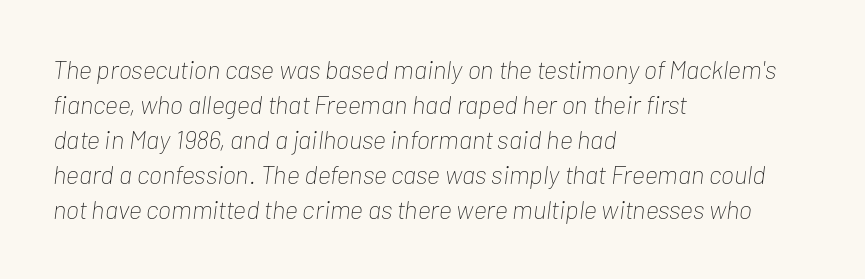
Q: Is the text bold? A: No.
Q: Is the text italic (slanted)? A: Yes, it leans right by about 7 degrees.
Q: Is the text underlined? A: No.
Q: How is the paragraph aligned? A: Left-aligned.
Q: Is the spacing between letters normal or unusually wide? A: Normal.
Q: Is the spacing between lines tight, normal or loose? A: Normal.
